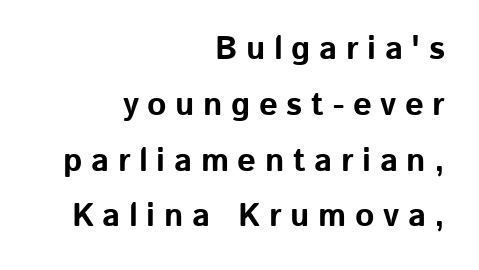
The specimen reads as upright at a glance. Weight check: bold — yes, fully. Whoever set this chose a conventional vertical rhythm. This sample has the flowing, uneven cadence of proportional lettering. Each row of text sits above clean, open space. This rendering employs a face without finishing strokes, i.e., a sans-serif.
